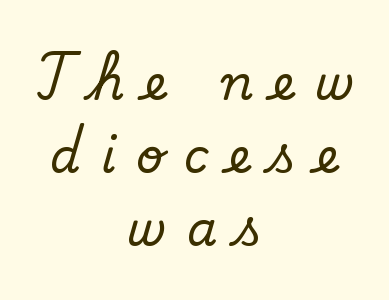
{"serif": "yes", "width": "normal", "stroke_contrast": "low", "x_height": "small", "monospaced": "no", "underline": "no", "align": "center", "line_spacing": "normal", "line_spacing_ratio": 1.52, "letter_spacing": "wide", "letter_spacing_em": 0.42, "glyph_px": 48}
